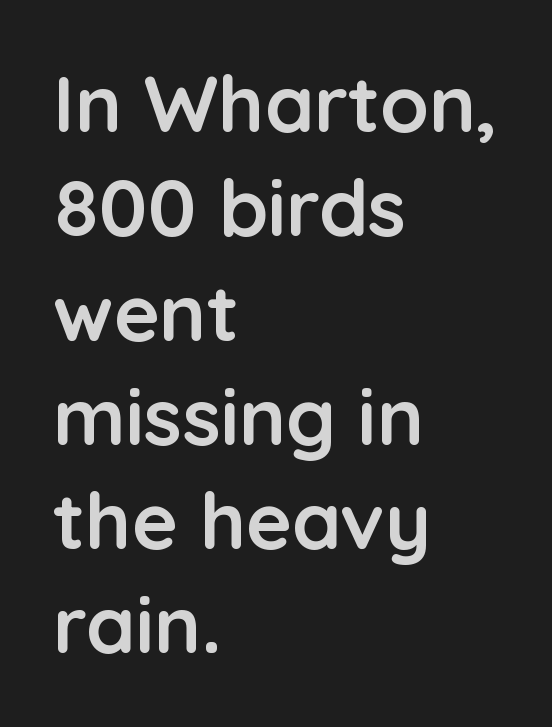
Spacing verdict: proportional, widths tailored to each character. The passage shown has conventional tracking throughout. Italic: no, the glyphs are upright roman. This is sans-serif lettering, the kind often seen on screens and signage.
